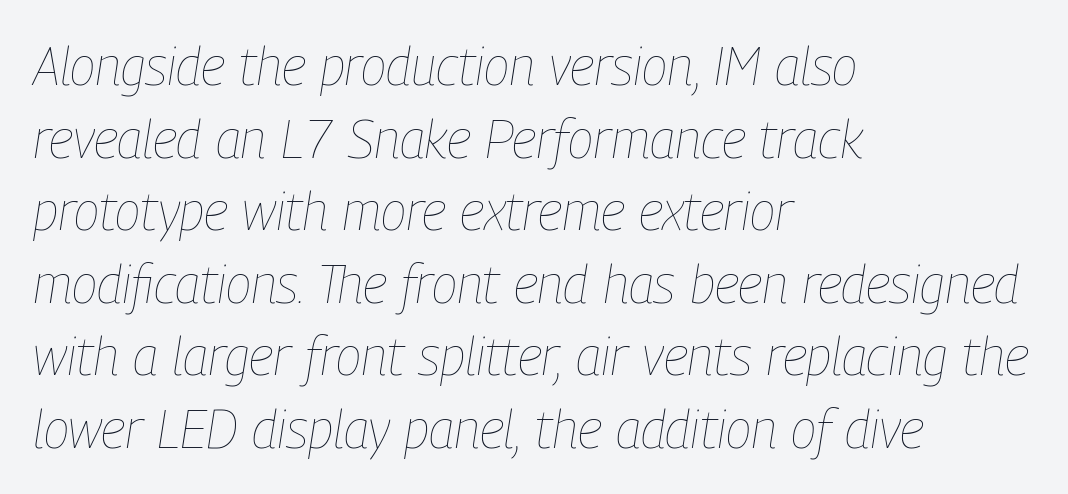
The image shows 53 px thin, condensed type, italic (leaning right); set left-aligned, normal line spacing (1.37x), normal letter spacing, not underlined; low stroke contrast and a medium x-height.
